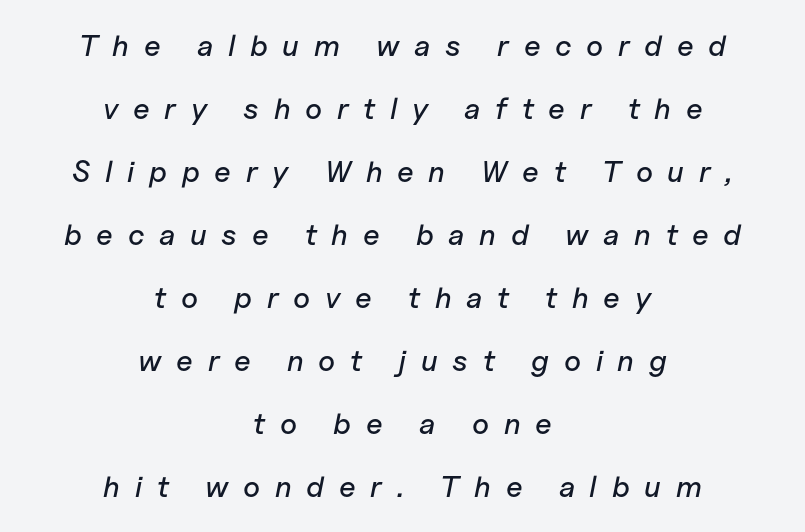
The image shows 30 px text type, italic (leaning right); set centered, loose line spacing (2.1x), unusually wide letter spacing (+0.49 em), not underlined; low stroke contrast and a medium x-height.
